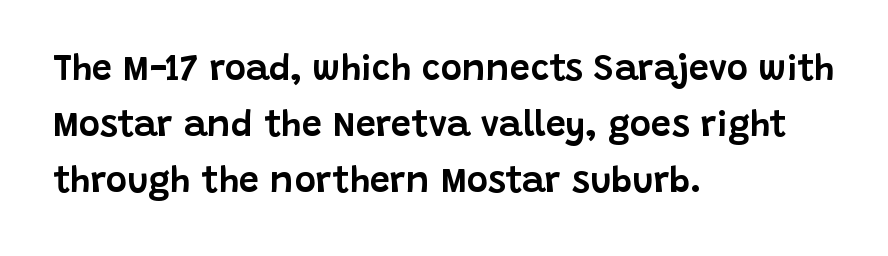
Tracking value appears to be zero — textbook default spacing. Line spacing here is normal. Left-aligned paragraph, ragged on the right. The specimen reads as upright at a glance.
